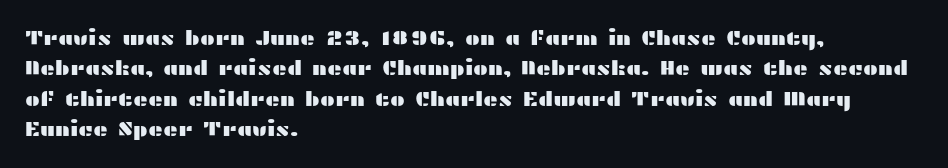
The image shows 20 px text type, upright; set left-aligned, normal line spacing (1.52x), normal letter spacing, not underlined.
